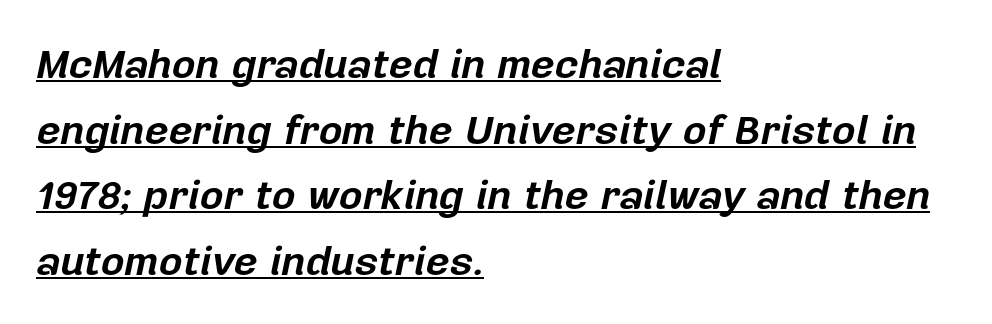
Set as a true bold cut, around the 700 mark. Has an underline been added? It has. The passage is arranged the way most books set body copy — flush left. Between one letter and the next there's only the usual sliver of space. The face used here is proportionally spaced, like ordinary book or web type.
